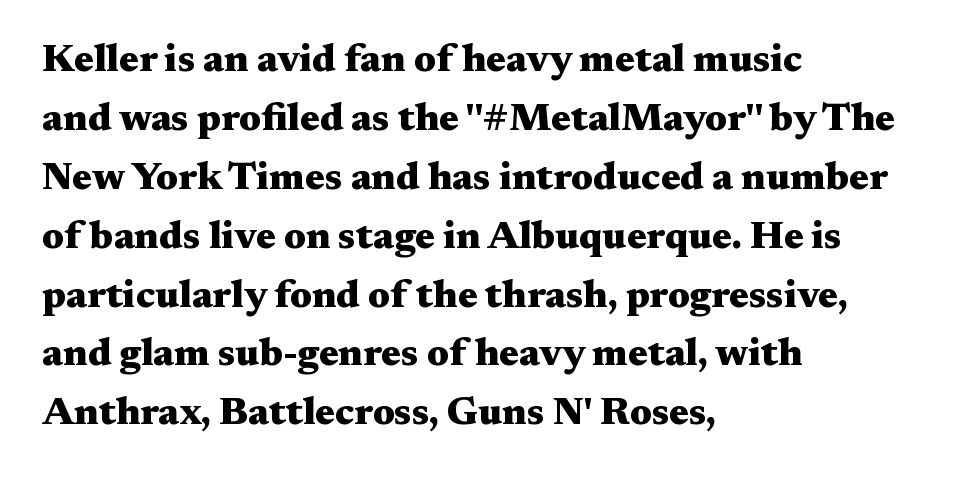
{"serif": "yes", "italic": "no", "bold": "yes", "weight": "heavy", "width": "wide", "stroke_contrast": "medium", "x_height": "medium", "monospaced": "no", "underline": "no", "align": "left", "line_spacing": "normal", "line_spacing_ratio": 1.51, "letter_spacing": "normal", "letter_spacing_em": 0.0, "glyph_px": 39}
